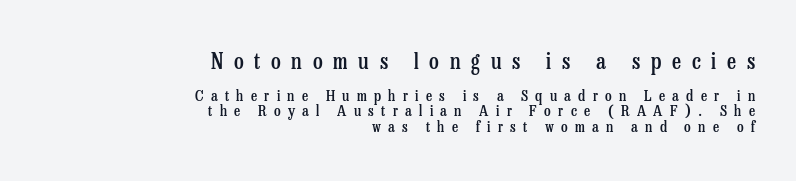
Q: Is the text bold? A: Semi-bold.
Q: Is the text italic (slanted)? A: No, it is upright.
Q: Is the text underlined? A: No.
Q: How is the paragraph aligned? A: Right-aligned.
Q: Is the spacing between letters normal or unusually wide? A: Unusually wide.
Q: Is the spacing between lines tight, normal or loose? A: Tight.
Q: Which block of text is set in a larger size, the first (top) or the second (bottom)? A: The first (top) one.
